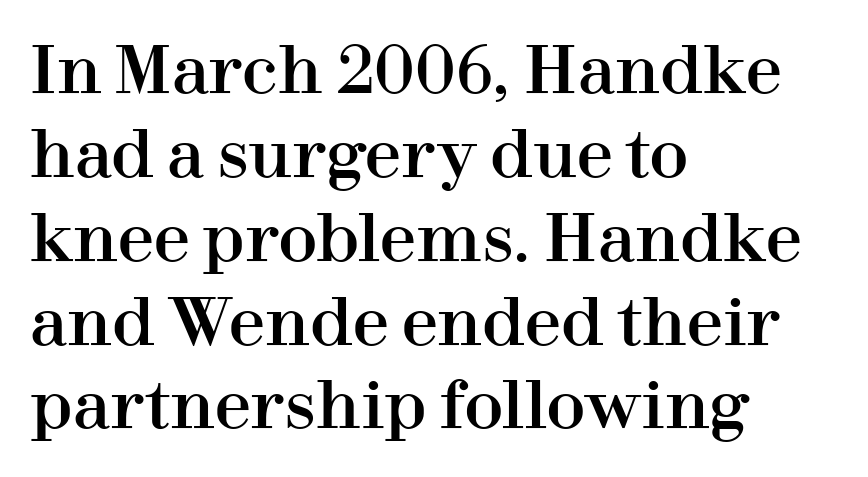
The image shows 65 px serif type, upright; set left-aligned, normal line spacing (1.29x), normal letter spacing, not underlined; high stroke contrast and a medium x-height.
